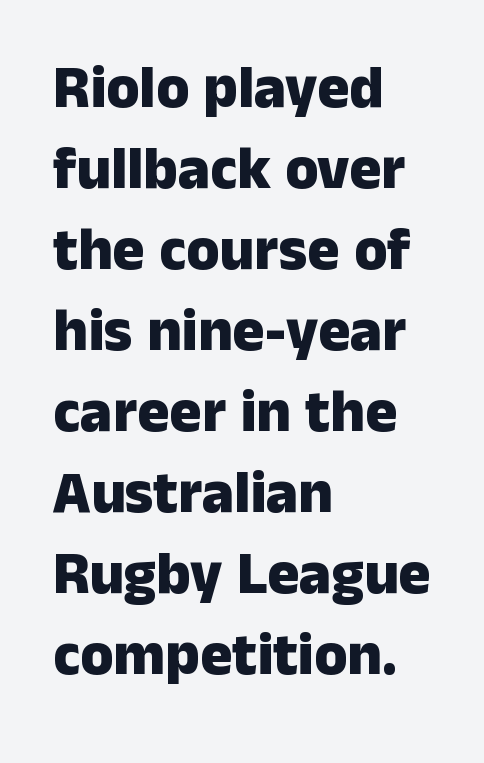
Here the glyphs are tracked normally, forming tight word shapes. These lines sit exactly where default settings would place them. Notice how the stems are strictly vertical — no italics here. This sample has the flowing, uneven cadence of proportional lettering.
